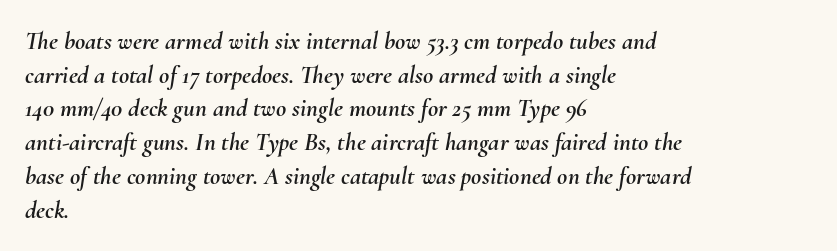
Q: Is the text italic (slanted)? A: Yes, it leans right by about 10 degrees.
Q: Is the text underlined? A: No.
Q: How is the paragraph aligned? A: Left-aligned.
Q: Is the spacing between letters normal or unusually wide? A: Normal.
Q: Is the spacing between lines tight, normal or loose? A: Normal.
